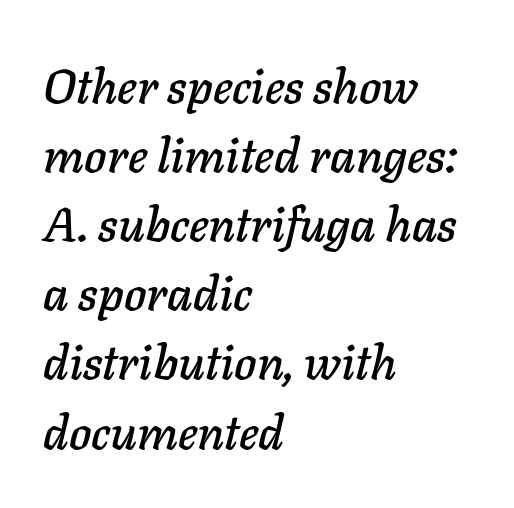
The image shows 48 px text type, italic (leaning right); set left-aligned, normal line spacing (1.44x), normal letter spacing, not underlined; low stroke contrast and a medium x-height.
